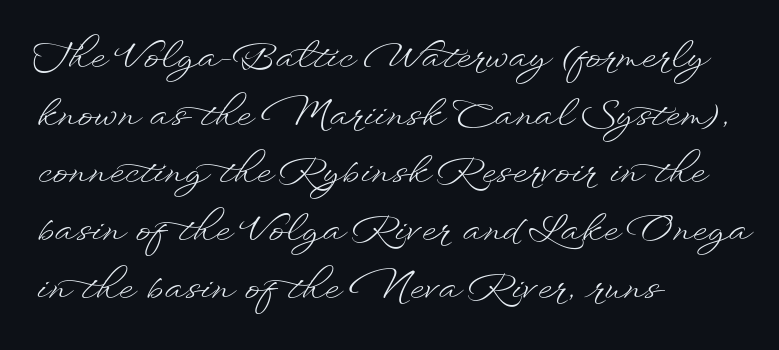
{"bold": "no", "weight": "light", "width": "wide", "stroke_contrast": "low", "x_height": "small", "monospaced": "no", "underline": "no", "align": "left", "line_spacing": "normal", "line_spacing_ratio": 1.56, "letter_spacing": "normal", "letter_spacing_em": 0.0, "glyph_px": 37}
